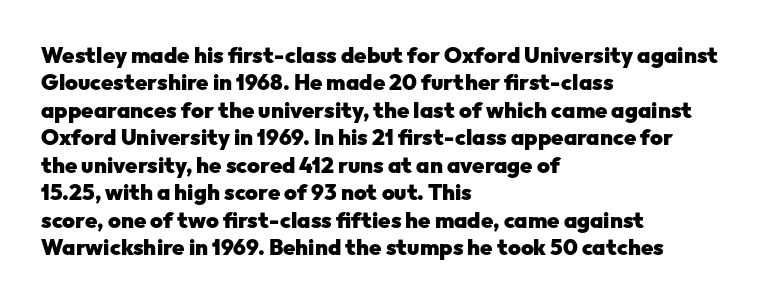
The image shows 22 px bold type, upright; set left-aligned, normal line spacing (1.25x), normal letter spacing, not underlined.
